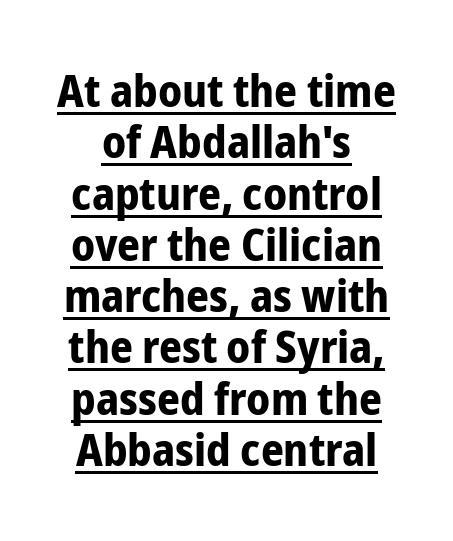
{"serif": "no", "italic": "no", "bold": "yes", "weight": "bold", "width": "condensed", "stroke_contrast": "low", "x_height": "medium", "monospaced": "no", "underline": "yes", "line_spacing": "tight", "line_spacing_ratio": 1.14, "letter_spacing": "normal", "letter_spacing_em": 0.0, "glyph_px": 45}
